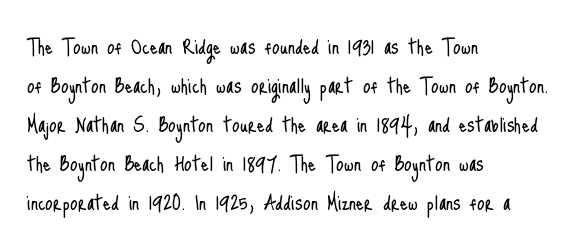
{"italic": "no", "bold": "no", "underline": "no", "align": "left", "line_spacing": "normal", "line_spacing_ratio": 1.56, "letter_spacing": "normal", "letter_spacing_em": 0.0, "glyph_px": 25}
